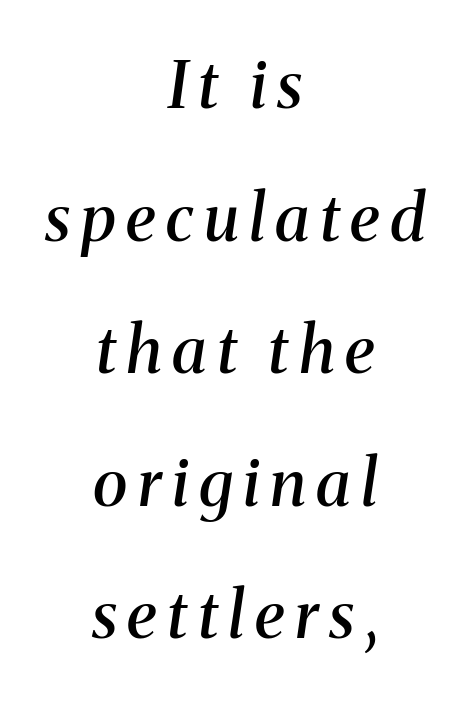
Note: serifs present on the glyphs. Every letter is mildly thick-stroked: semibold rather than bold. Airy leading. Centered paragraph, ragged on both sides. Characters are canted at an angle relative to the baseline's perpendicular.
